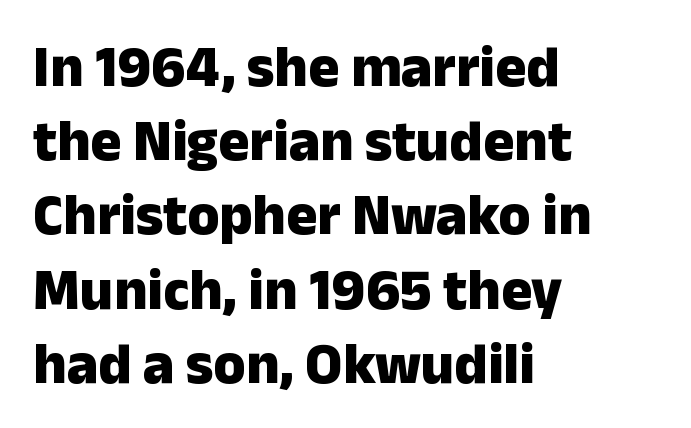
Ordinary non-slanted type is in use. Quick note: underline off. Emphasis by weight is at full strength: bold. The face used here is proportionally spaced, like ordinary book or web type.
